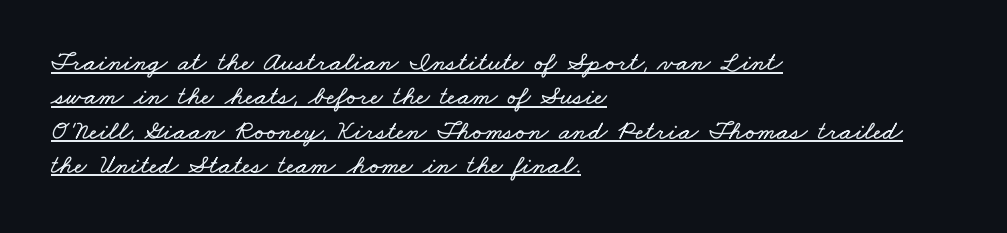
The image shows 27 px text type; set left-aligned, normal line spacing (1.27x), normal letter spacing, underlined.
